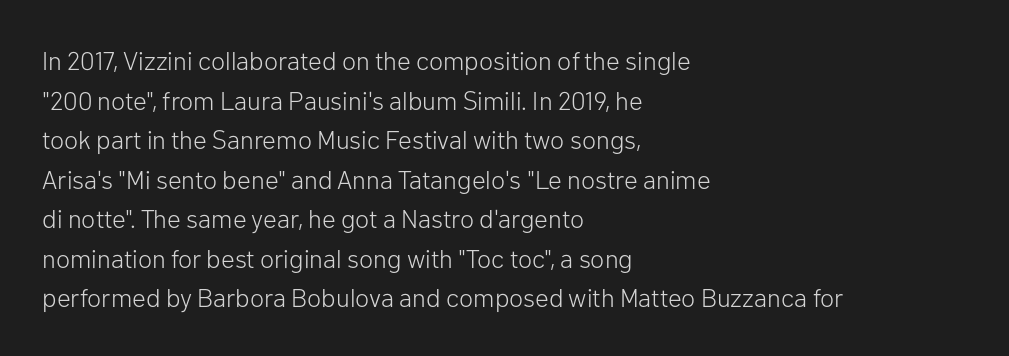
The block of text has a typical density, with ordinary space between rows. The line texture is even and compact thanks to regular tracking. Nothing heavy about these letters — not bold at all. Which margin do the lines hug? The left one — the right edge is uneven.
